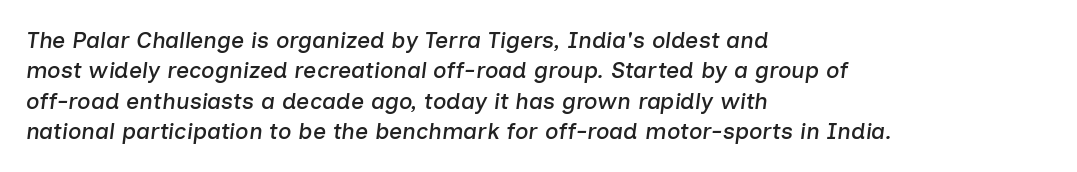
Q: Is the text italic (slanted)? A: Yes, it leans right by about 7 degrees.
Q: Is the text underlined? A: No.
Q: How is the paragraph aligned? A: Left-aligned.
Q: Is the spacing between letters normal or unusually wide? A: Normal.
Q: Is the spacing between lines tight, normal or loose? A: Normal.
